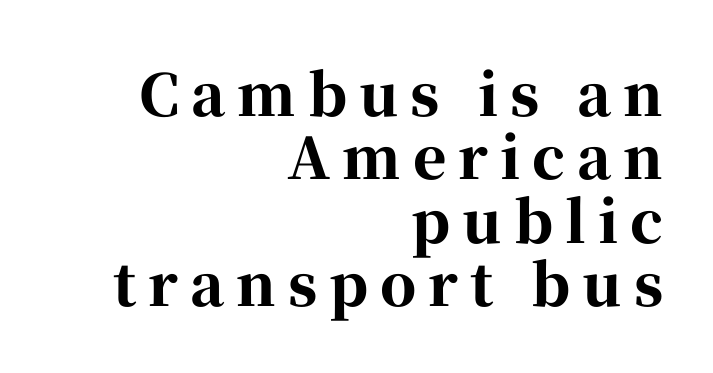
The image shows 57 px bold serif type, upright; set right-aligned, tight line spacing (1.11x), unusually wide letter spacing (+0.21 em), not underlined; high stroke contrast and a medium x-height.
